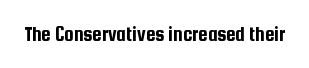
{"italic": "no", "underline": "no", "letter_spacing": "normal", "letter_spacing_em": 0.0, "glyph_px": 21}
